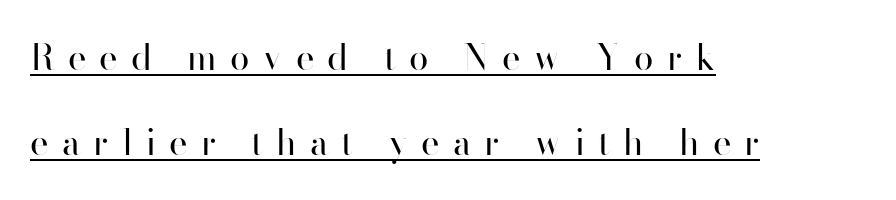
Are there feet on the stems? There aren't — it's a sans. Visually the block forms a straight wall on the left and a jagged coastline on the right. The specimen includes a rule beneath the text block's lines. Students, note that the glyphs here are deliberately spaced far apart.
